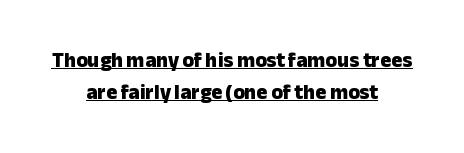
{"italic": "no", "bold": "yes", "underline": "yes", "align": "center", "line_spacing": "normal", "line_spacing_ratio": 1.53, "letter_spacing": "normal", "letter_spacing_em": 0.0, "glyph_px": 21}
